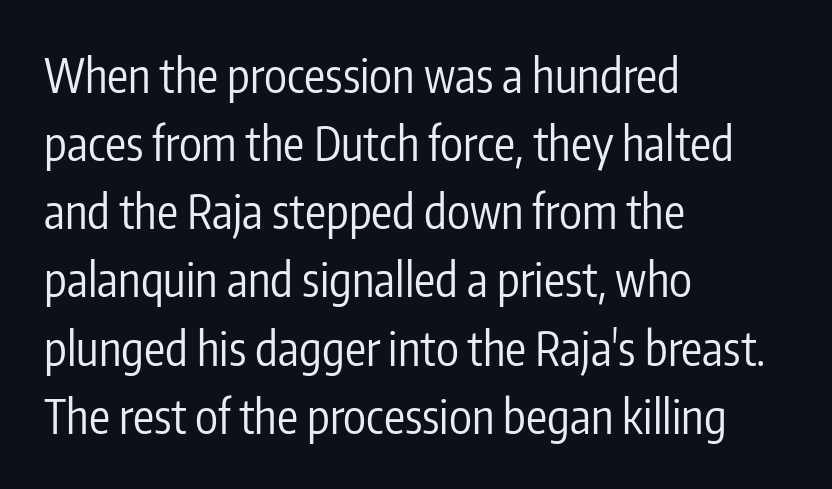
{"serif": "no", "italic": "no", "bold": "no", "weight": "regular", "width": "condensed", "stroke_contrast": "low", "x_height": "medium", "monospaced": "no", "underline": "no", "align": "left", "line_spacing": "normal", "line_spacing_ratio": 1.45, "letter_spacing": "normal", "letter_spacing_em": 0.0, "glyph_px": 47}
